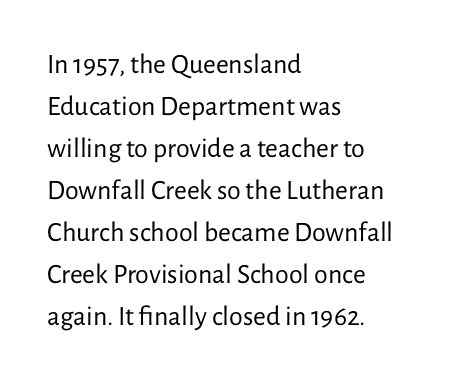
Q: Is the text bold? A: No.
Q: Is the text italic (slanted)? A: No, it is upright.
Q: Is the typeface a serif or a sans-serif typeface? A: Sans-serif.
Q: Is the text underlined? A: No.
Q: How is the paragraph aligned? A: Left-aligned.
Q: Is the spacing between letters normal or unusually wide? A: Normal.
Q: Is the spacing between lines tight, normal or loose? A: Normal.
Q: Width (condensed, normal, or wide)? A: Normal.
Q: Stroke contrast? A: Low.
Q: x-height? A: Medium.
Q: Monospaced? A: No.
